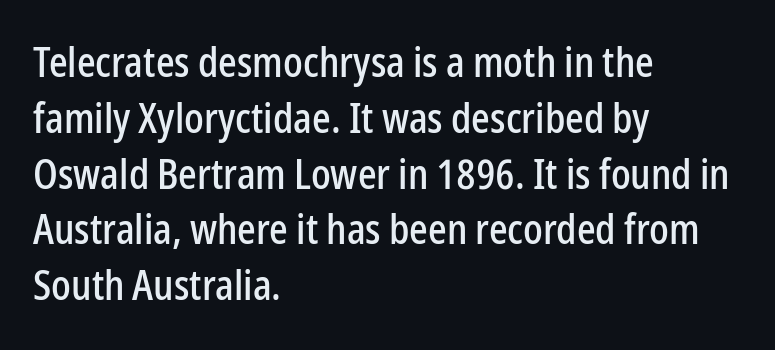
The image shows 41 px condensed sans-serif type, upright; set left-aligned, normal line spacing (1.36x), normal letter spacing, not underlined; low stroke contrast and a medium x-height.
